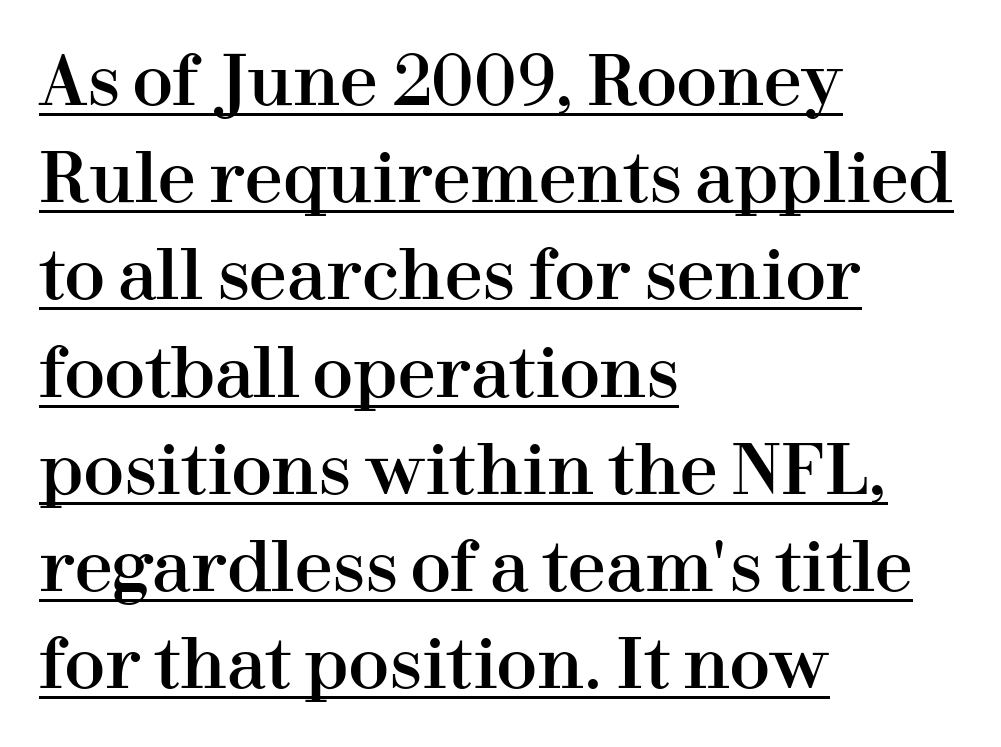
To sum up the face: it has serifs. The rendering uses natural spacing where letterforms have individual widths. The face used here appears with an underline applied. Quick note: not italic, upright. This rendering uses left alignment, leaving the right contour irregular.
